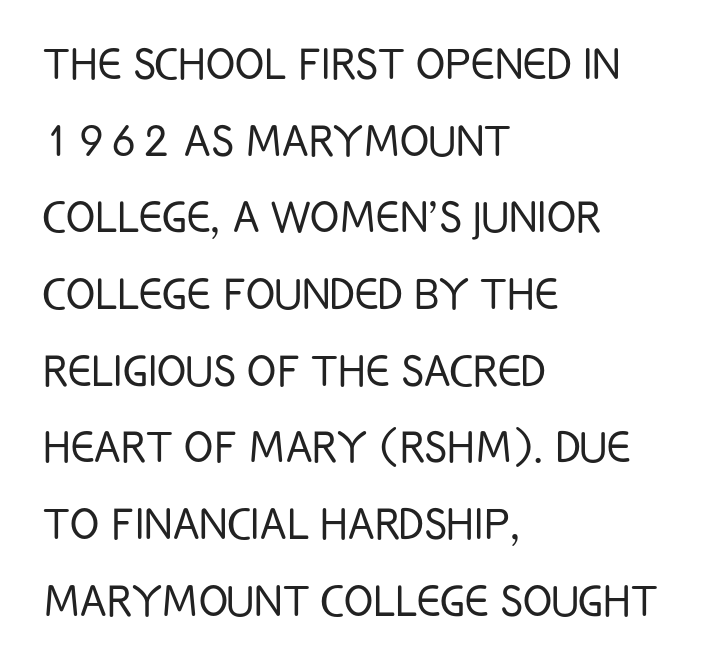
The image shows 54 px light, condensed sans-serif type, upright; set left-aligned, normal line spacing (1.42x), normal letter spacing, not underlined; low stroke contrast and a large x-height.
